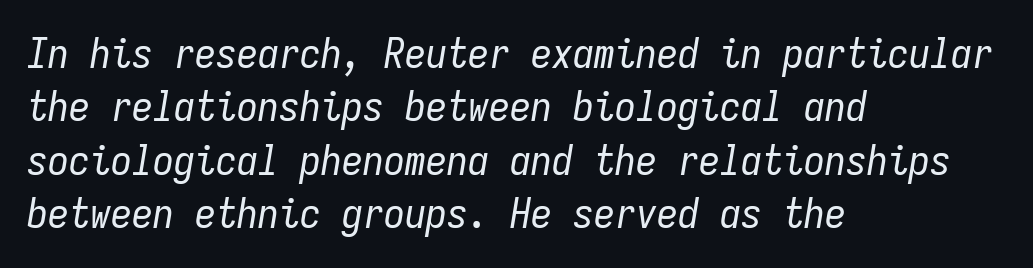
The image shows 42 px regular-weight, condensed type, italic (leaning right), monospaced; set left-aligned, normal line spacing (1.27x), normal letter spacing, not underlined; low stroke contrast and a medium x-height.
